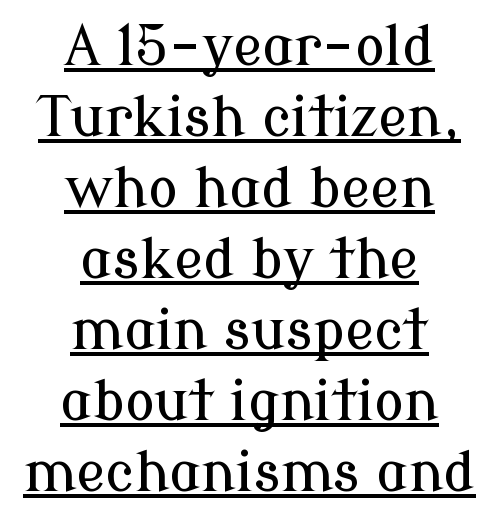
{"serif": "yes", "italic": "no", "width": "normal", "stroke_contrast": "low", "x_height": "medium", "monospaced": "no", "underline": "yes", "align": "center", "line_spacing": "normal", "line_spacing_ratio": 1.29, "letter_spacing": "normal", "letter_spacing_em": 0.0, "glyph_px": 55}
